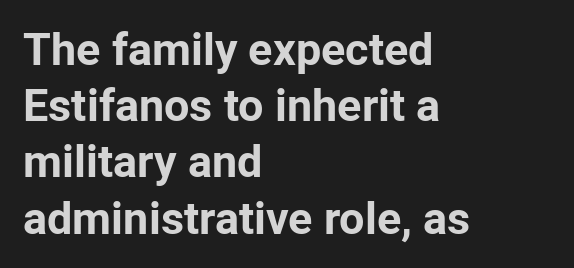
Anything drawn beneath the words? Only blank space. The line texture is even and compact thanks to regular tracking. Proportional: the letters do not fall into vertical columns. Plenty of ink on the page — the face is bold. The type sits square on the baseline with zero lean. Grotesque or geometric, the face here clearly has no serifs.
